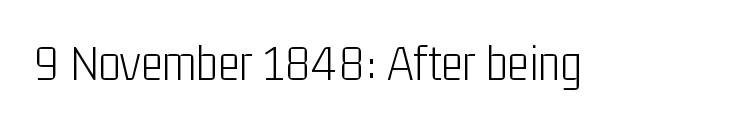
The strokes are not fattened; the text isn't bold. Letterform terminals end flat and unadorned throughout the passage. Just letters on the line, the space beneath them empty. The type sits square on the baseline with zero lean. Standard letterfit; no display-style spreading of the glyphs.
